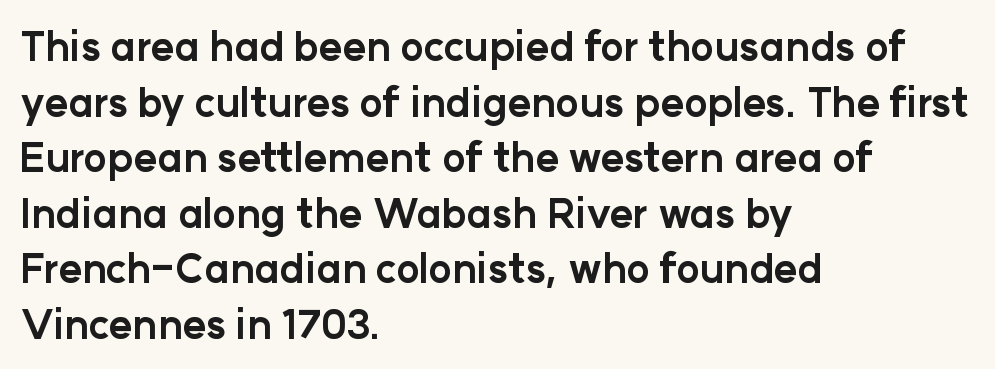
The passage shown is typed in a proportional face where columns would drift. Vertical spacing — default. This sample is left-justified, so line endings fall wherever the words run out. Students, this is bold: see how much ink each stroke carries. A sans-serif font was chosen for this passage.
